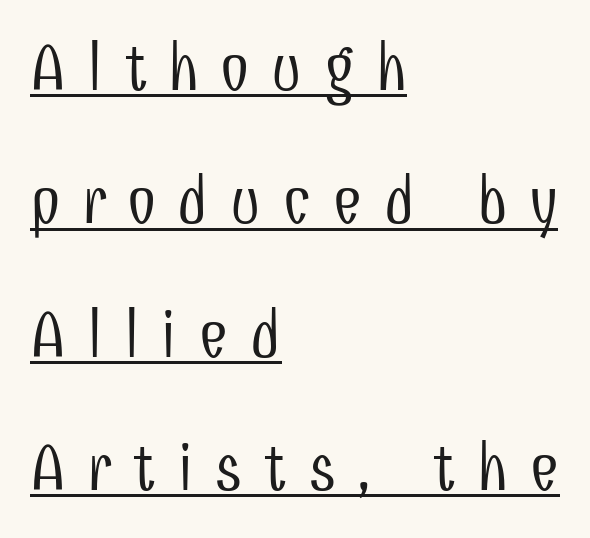
{"serif": "no", "italic": "no", "bold": "no", "weight": "light", "width": "condensed", "stroke_contrast": "low", "x_height": "medium", "monospaced": "no", "underline": "yes", "align": "left", "line_spacing": "loose", "line_spacing_ratio": 2.02, "letter_spacing": "wide", "letter_spacing_em": 0.32, "glyph_px": 66}
